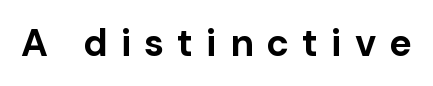
Q: Is the text bold? A: Yes.
Q: Is the text italic (slanted)? A: No, it is upright.
Q: Is the typeface a serif or a sans-serif typeface? A: Sans-serif.
Q: Is the text underlined? A: No.
Q: Is the spacing between letters normal or unusually wide? A: Unusually wide.
Q: Width (condensed, normal, or wide)? A: Normal.
Q: Stroke contrast? A: Low.
Q: x-height? A: Medium.
Q: Monospaced? A: No.
